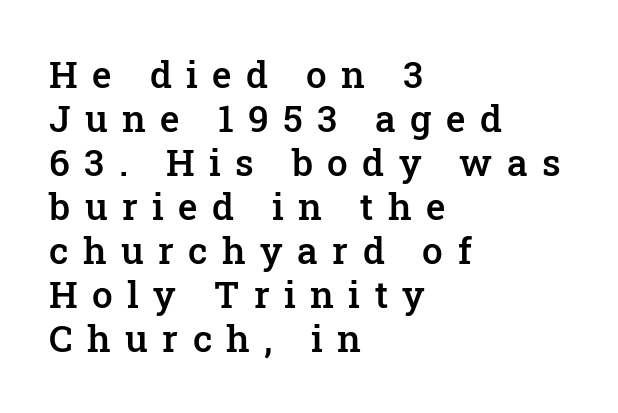
Q: Is the text bold? A: Semi-bold.
Q: Is the text italic (slanted)? A: No, it is upright.
Q: Is the typeface a serif or a sans-serif typeface? A: Serif.
Q: Is the text underlined? A: No.
Q: How is the paragraph aligned? A: Left-aligned.
Q: Is the spacing between letters normal or unusually wide? A: Unusually wide.
Q: Width (condensed, normal, or wide)? A: Normal.
Q: Stroke contrast? A: Low.
Q: x-height? A: Medium.
Q: Monospaced? A: No.
